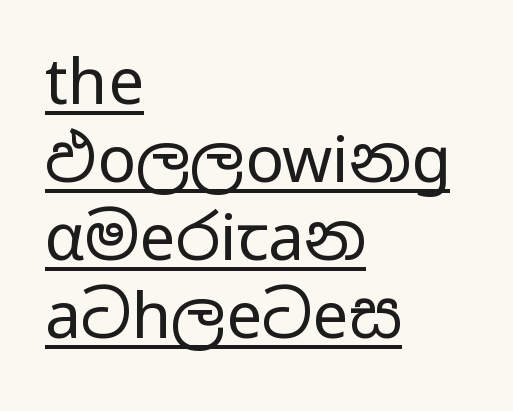
The image shows 64 px regular-weight, wide sans-serif type, upright; set left-aligned, line spacing 1.22x, normal letter spacing, underlined; low stroke contrast and a medium x-height.
